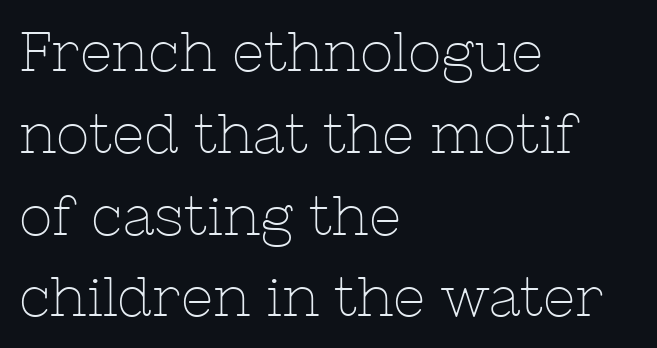
The line-height multiplier appears to be the usual default. Little horizontal feet cap the strokes, marking this as serif type. This rendering leaves character spacing at its baseline value. Think of a printed novel: that variable character pitch is what you see here.
